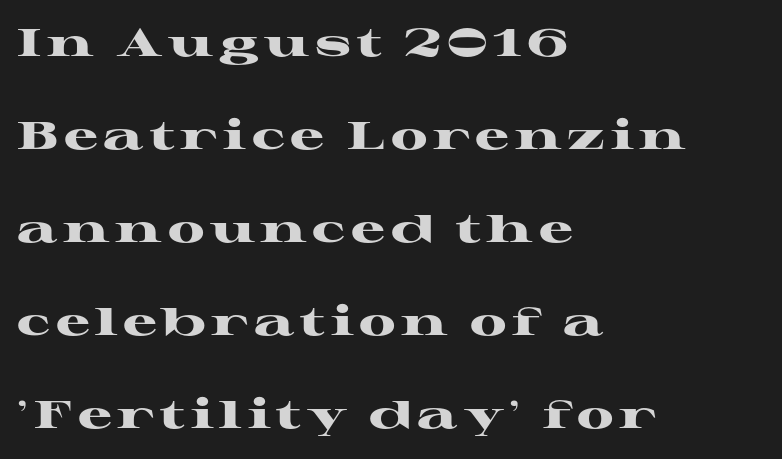
{"serif": "yes", "italic": "no", "bold": "yes", "weight": "heavy", "width": "wide", "stroke_contrast": "high", "x_height": "medium", "monospaced": "no", "underline": "no", "align": "left", "line_spacing": "loose", "line_spacing_ratio": 2.45, "glyph_px": 38}
